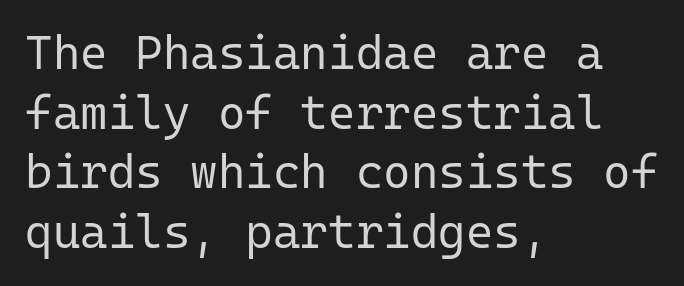
Q: Is the text bold? A: No.
Q: Is the text italic (slanted)? A: No, it is upright.
Q: Is the typeface a serif or a sans-serif typeface? A: Sans-serif.
Q: Is the text underlined? A: No.
Q: How is the paragraph aligned? A: Left-aligned.
Q: Is the spacing between letters normal or unusually wide? A: Normal.
Q: Is the spacing between lines tight, normal or loose? A: Normal.
Q: Width (condensed, normal, or wide)? A: Normal.
Q: Stroke contrast? A: Low.
Q: x-height? A: Medium.
Q: Monospaced? A: Yes.
